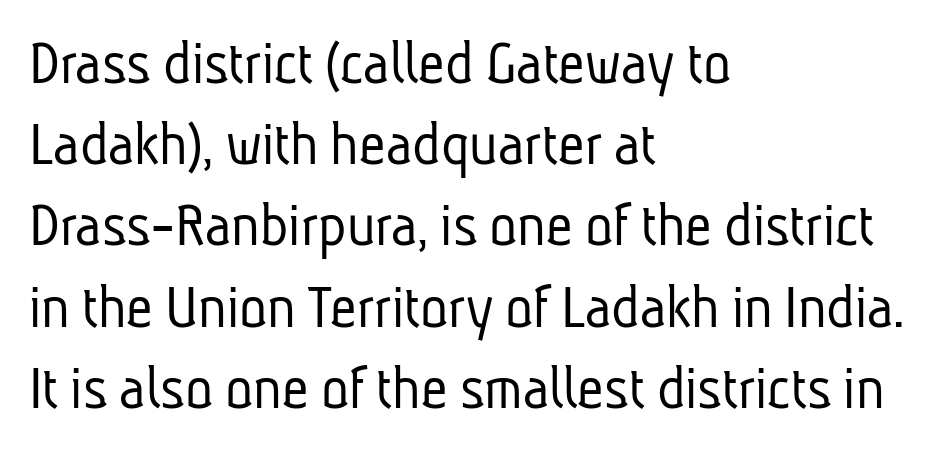
Note the varied advance widths — an 'i' is clearly narrower than an 'm'. A student would call this left alignment; a typographer would say flush left, rag right. Nobody touched the tracking dial on this one. The strokes are not fattened; the text isn't bold.
